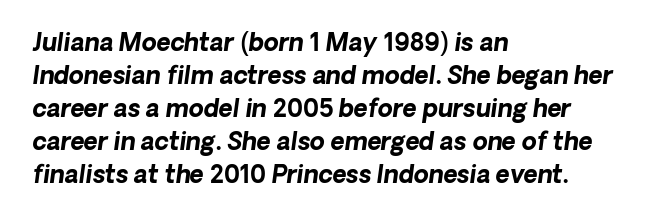
Q: Is the text bold? A: Yes.
Q: Is the text italic (slanted)? A: Yes, it leans right by about 8 degrees.
Q: Is the text underlined? A: No.
Q: How is the paragraph aligned? A: Left-aligned.
Q: Is the spacing between letters normal or unusually wide? A: Normal.
Q: Is the spacing between lines tight, normal or loose? A: Normal.
